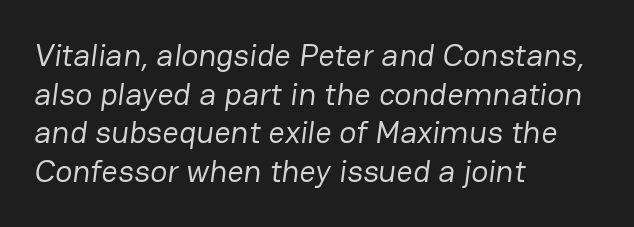
Q: Is the text bold? A: No.
Q: Is the typeface a serif or a sans-serif typeface? A: Sans-serif.
Q: Is the text underlined? A: No.
Q: How is the paragraph aligned? A: Left-aligned.
Q: Is the spacing between letters normal or unusually wide? A: Normal.
Q: Width (condensed, normal, or wide)? A: Normal.
Q: Stroke contrast? A: Low.
Q: x-height? A: Medium.
Q: Monospaced? A: No.
